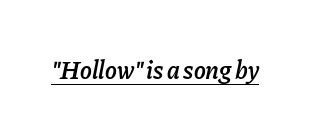
Q: Is the text bold? A: Semi-bold.
Q: Is the text italic (slanted)? A: Yes, it leans right by about 11 degrees.
Q: Is the text underlined? A: Yes.
Q: Is the spacing between letters normal or unusually wide? A: Normal.
